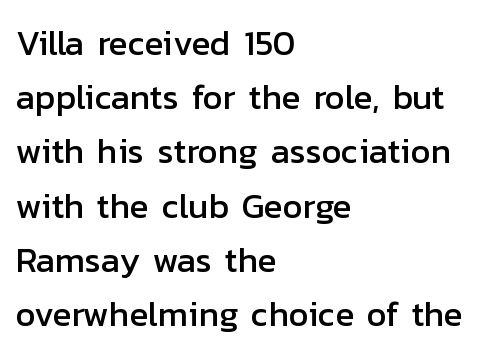
Q: Is the text italic (slanted)? A: No, it is upright.
Q: Is the typeface a serif or a sans-serif typeface? A: Sans-serif.
Q: Is the text underlined? A: No.
Q: How is the paragraph aligned? A: Left-aligned.
Q: Is the spacing between letters normal or unusually wide? A: Normal.
Q: Is the spacing between lines tight, normal or loose? A: Normal.
Q: Width (condensed, normal, or wide)? A: Normal.
Q: Stroke contrast? A: Low.
Q: x-height? A: Medium.
Q: Monospaced? A: No.
